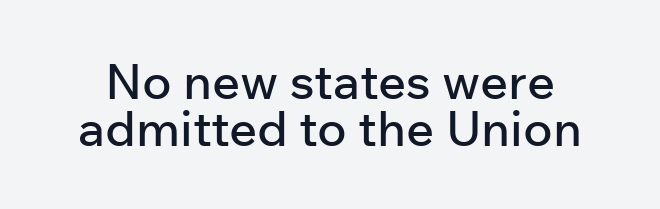
{"serif": "no", "italic": "no", "width": "normal", "stroke_contrast": "low", "x_height": "medium", "monospaced": "no", "underline": "no", "line_spacing": "tight", "line_spacing_ratio": 0.96, "letter_spacing": "normal", "letter_spacing_em": 0.0, "glyph_px": 49}
